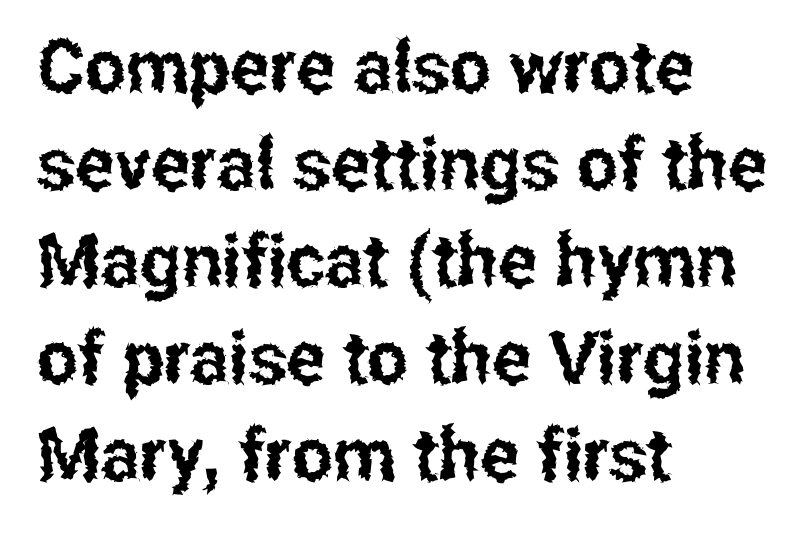
The image shows 73 px condensed sans-serif type, upright; set left-aligned, normal line spacing (1.33x), normal letter spacing, not underlined; low stroke contrast and a medium x-height.
